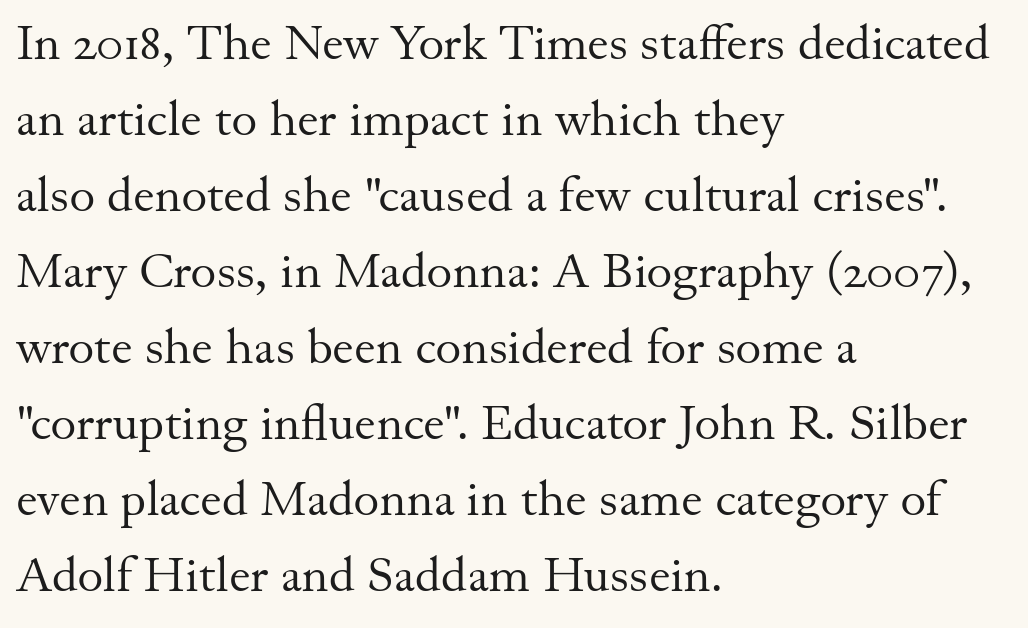
{"serif": "yes", "italic": "no", "bold": "no", "weight": "regular", "width": "normal", "stroke_contrast": "medium", "x_height": "small", "monospaced": "no", "underline": "no", "align": "left", "line_spacing": "normal", "line_spacing_ratio": 1.55, "letter_spacing": "normal", "letter_spacing_em": 0.0, "glyph_px": 49}
